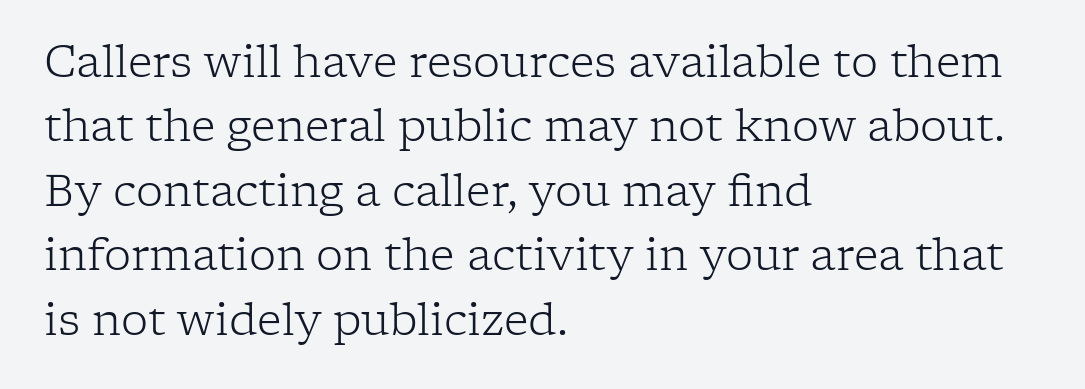
The lettering stays uniformly vertical, giving the passage a roman look. A typesetter would call this proportional, since set widths differ per character. Notice how descenders clear the ascenders below comfortably — that's standard leading. Type style note: has serifs. Casual observation: everything's shoved over to the left. The passage shown is not bold in any degree.
